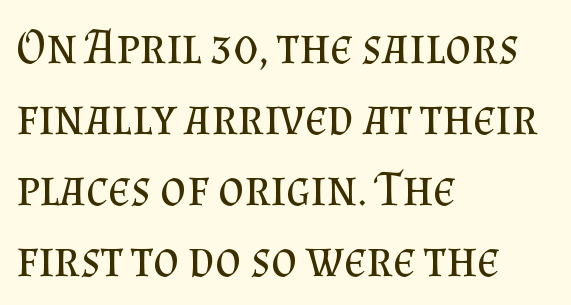
The font's upright variant was chosen for this text. Font category for this specimen: serif. The passage shown is typed in a proportional face where columns would drift. The typesetter chose a ragged-right arrangement here.
